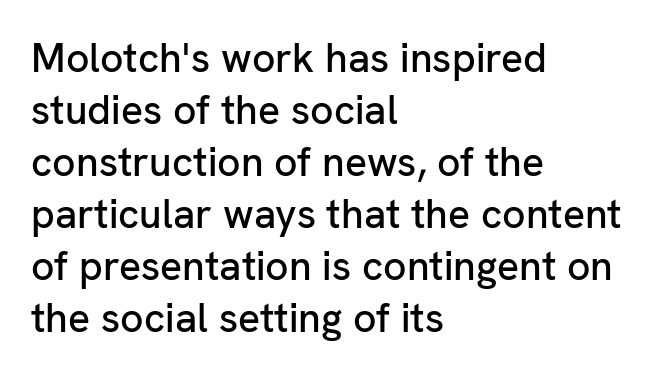
{"serif": "no", "italic": "no", "width": "normal", "stroke_contrast": "low", "x_height": "medium", "monospaced": "no", "underline": "no", "align": "left", "line_spacing": "normal", "line_spacing_ratio": 1.27, "letter_spacing": "normal", "letter_spacing_em": 0.0, "glyph_px": 41}
